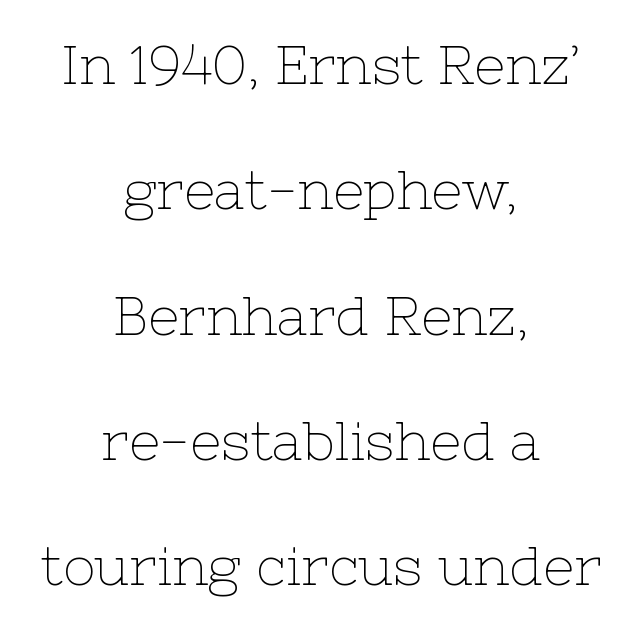
Q: Is the text bold? A: No.
Q: Is the text italic (slanted)? A: No, it is upright.
Q: Is the typeface a serif or a sans-serif typeface? A: Serif.
Q: Is the text underlined? A: No.
Q: How is the paragraph aligned? A: Centered.
Q: Is the spacing between letters normal or unusually wide? A: Normal.
Q: Is the spacing between lines tight, normal or loose? A: Loose.
Q: Width (condensed, normal, or wide)? A: Normal.
Q: Stroke contrast? A: Low.
Q: x-height? A: Medium.
Q: Monospaced? A: No.
